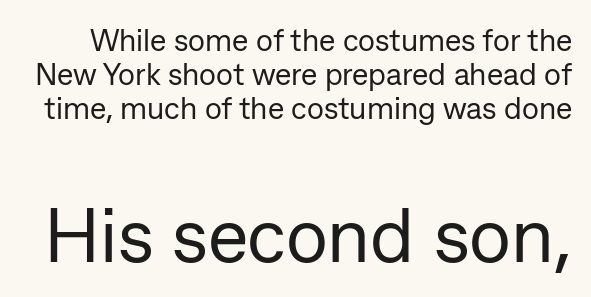
Here the glyphs are tracked normally, forming tight word shapes. Notice how descenders almost collide with the ascenders below — that's tight leading. Do the characters align in a grid? No, the font is proportional. Bigger letters appear in the bottom chunk; the top chunk is reduced.
